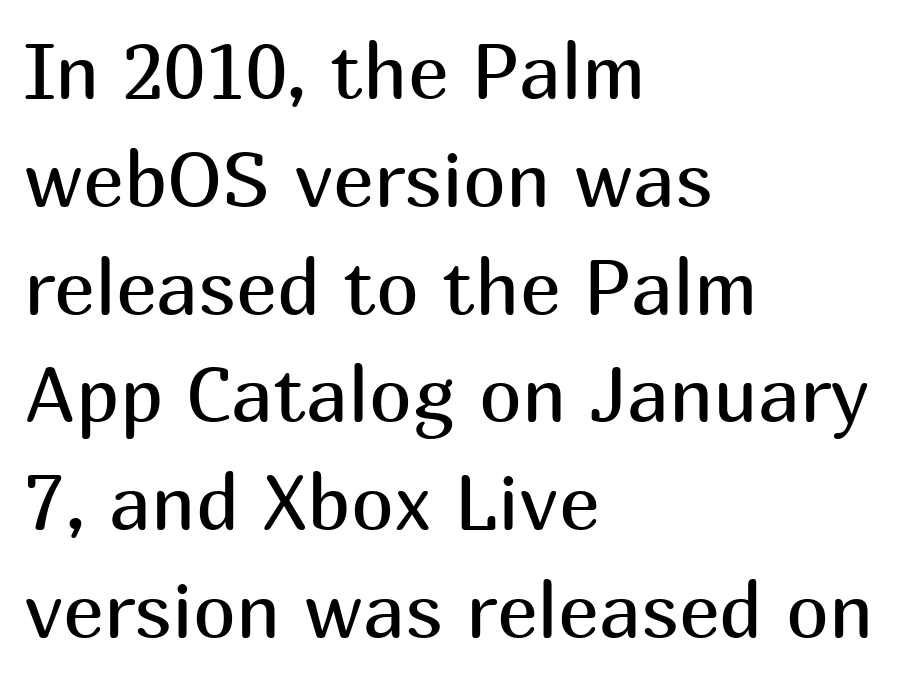
{"serif": "no", "italic": "no", "bold": "no", "weight": "regular", "width": "normal", "stroke_contrast": "medium", "x_height": "medium", "monospaced": "no", "underline": "no", "align": "left", "line_spacing": "normal", "line_spacing_ratio": 1.4, "letter_spacing": "normal", "letter_spacing_em": 0.0, "glyph_px": 77}
